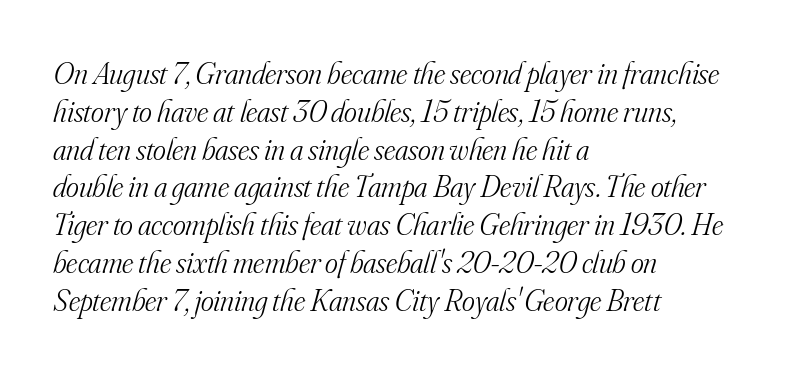
Q: Is the text bold? A: No.
Q: Is the text italic (slanted)? A: Yes, it leans right by about 16 degrees.
Q: Is the typeface a serif or a sans-serif typeface? A: Serif.
Q: Is the text underlined? A: No.
Q: How is the paragraph aligned? A: Left-aligned.
Q: Is the spacing between letters normal or unusually wide? A: Normal.
Q: Width (condensed, normal, or wide)? A: Normal.
Q: Stroke contrast? A: Medium.
Q: x-height? A: Small.
Q: Monospaced? A: No.
